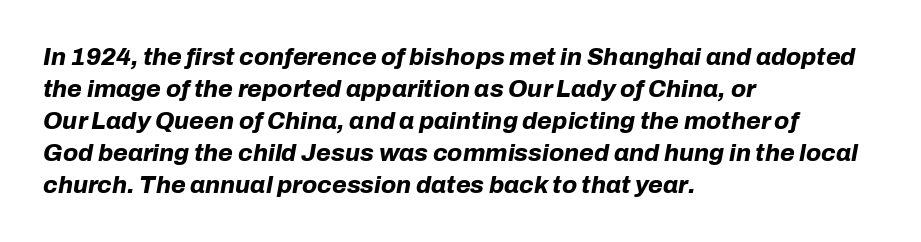
Q: Is the text bold? A: Yes.
Q: Is the text italic (slanted)? A: Yes, it leans right by about 10 degrees.
Q: Is the text underlined? A: No.
Q: How is the paragraph aligned? A: Left-aligned.
Q: Is the spacing between letters normal or unusually wide? A: Normal.
Q: Is the spacing between lines tight, normal or loose? A: Normal.
